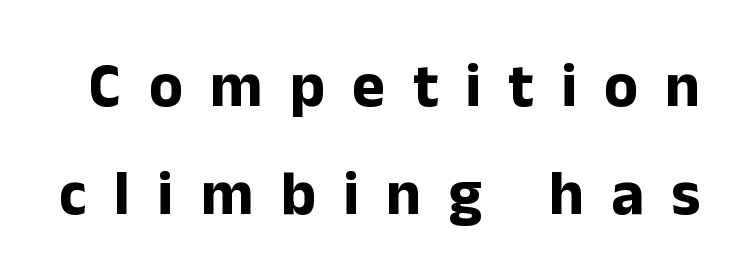
Q: Is the text bold? A: Yes.
Q: Is the text italic (slanted)? A: No, it is upright.
Q: Is the typeface a serif or a sans-serif typeface? A: Sans-serif.
Q: Is the text underlined? A: No.
Q: Is the spacing between letters normal or unusually wide? A: Unusually wide.
Q: Width (condensed, normal, or wide)? A: Normal.
Q: Stroke contrast? A: Low.
Q: x-height? A: Medium.
Q: Monospaced? A: No.
